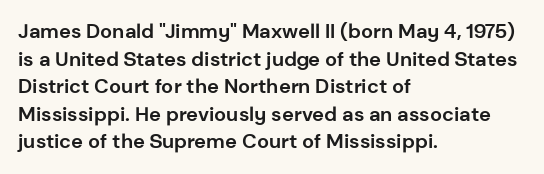
Is the letter spacing exaggerated? No — it looks like the ordinary default. Does the weight exceed regular? Yes, all the way to bold. Layout note: lines flush left. Notice how the stems are strictly vertical — no italics here.
